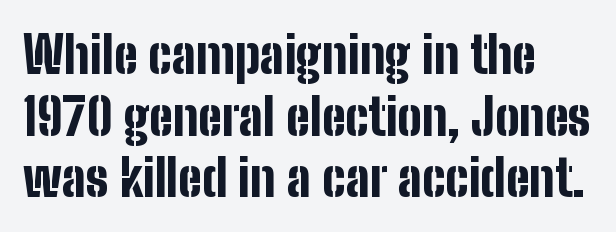
Q: Is the text bold? A: Yes.
Q: Is the text italic (slanted)? A: No, it is upright.
Q: Is the typeface a serif or a sans-serif typeface? A: Sans-serif.
Q: Is the text underlined? A: No.
Q: How is the paragraph aligned? A: Left-aligned.
Q: Is the spacing between letters normal or unusually wide? A: Normal.
Q: Width (condensed, normal, or wide)? A: Condensed.
Q: Stroke contrast? A: Low.
Q: x-height? A: Medium.
Q: Monospaced? A: No.
